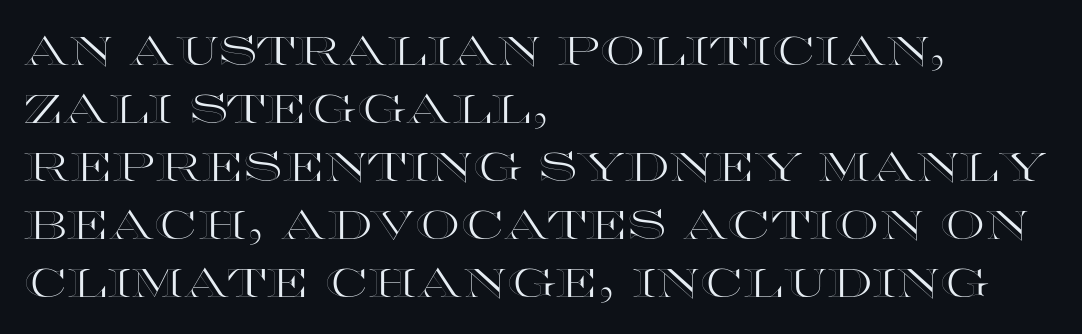
{"italic": "no", "width": "wide", "x_height": "large", "monospaced": "no", "underline": "no", "align": "left", "line_spacing": "normal", "line_spacing_ratio": 1.45, "letter_spacing": "normal", "letter_spacing_em": 0.0, "glyph_px": 40}
